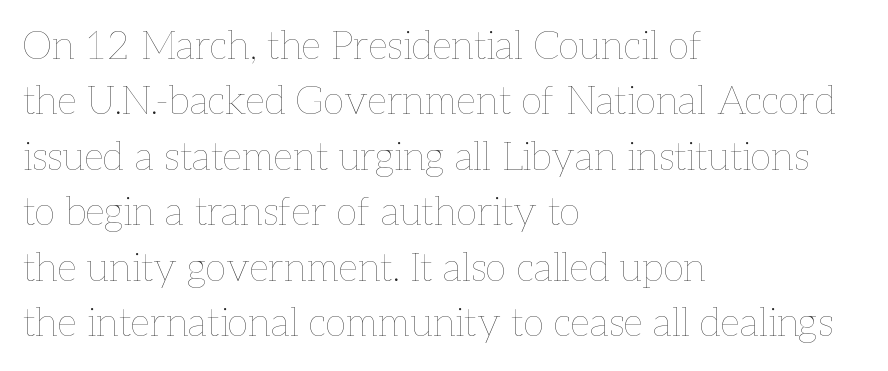
Q: Is the text bold? A: No.
Q: Is the text italic (slanted)? A: No, it is upright.
Q: Is the text underlined? A: No.
Q: How is the paragraph aligned? A: Left-aligned.
Q: Is the spacing between letters normal or unusually wide? A: Normal.
Q: Is the spacing between lines tight, normal or loose? A: Normal.
Q: Width (condensed, normal, or wide)? A: Normal.
Q: Stroke contrast? A: Low.
Q: x-height? A: Medium.
Q: Monospaced? A: No.
